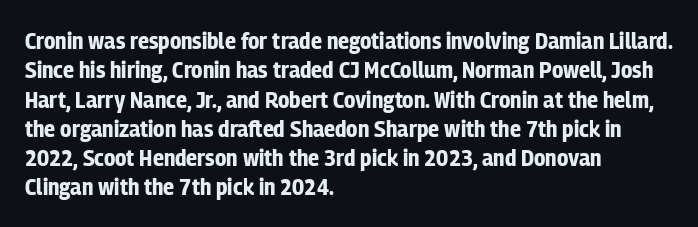
{"italic": "no", "bold": "yes", "underline": "no", "align": "left", "line_spacing_ratio": 1.22, "letter_spacing": "normal", "letter_spacing_em": 0.0, "glyph_px": 24}
